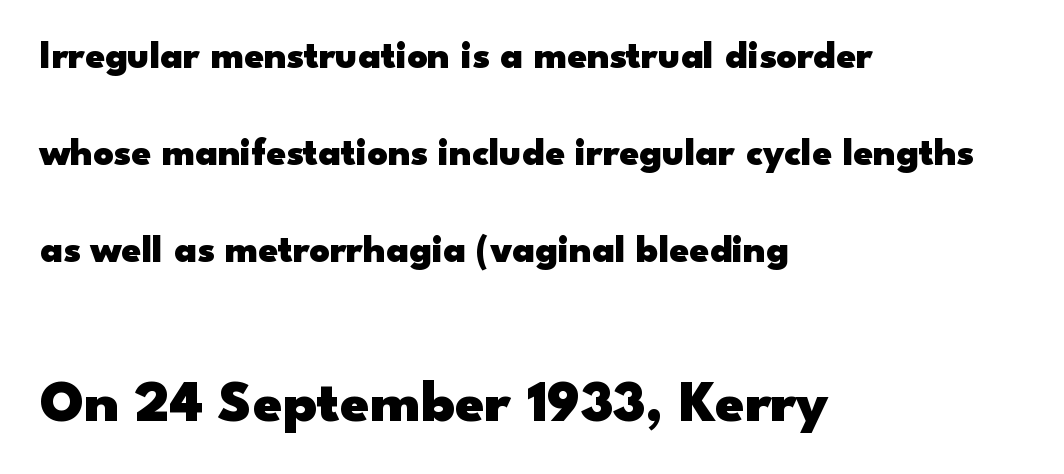
As a designer I'd log this as weight 700, bold. The type family on display is of the sans-serif kind. If you drew a ruler down the left edge, every line would touch it. Typesetter's note — lower block bumped up in size, upper block left smaller. The area under the type is left untouched.
